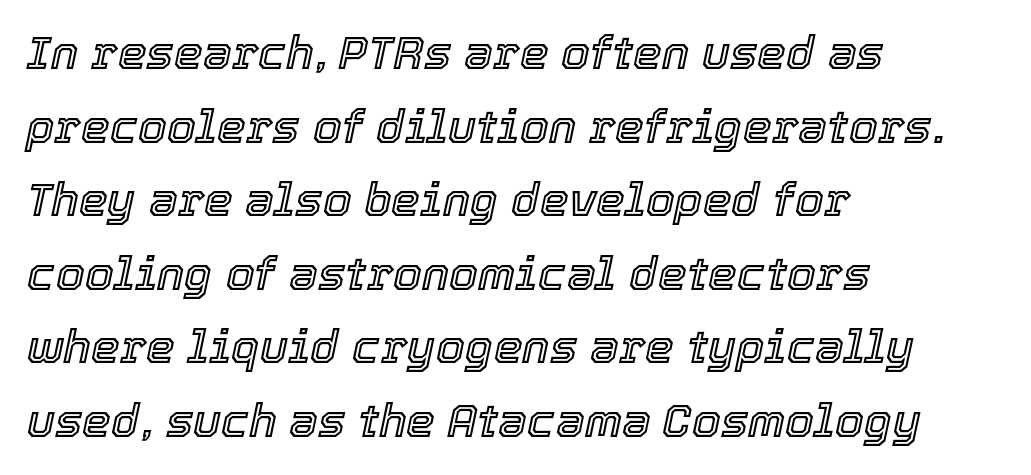
The image shows 46 px text type, italic (leaning right); set left-aligned, normal line spacing (1.6x), normal letter spacing, not underlined; a medium x-height.
